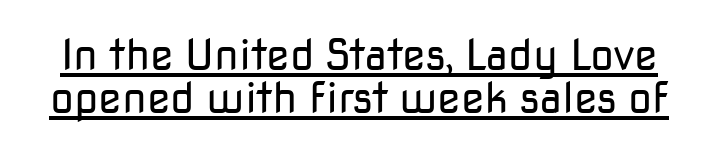
The image shows 43 px regular-weight sans-serif type, upright; set tight line spacing (1.0x), normal letter spacing, underlined; low stroke contrast and a medium x-height.
